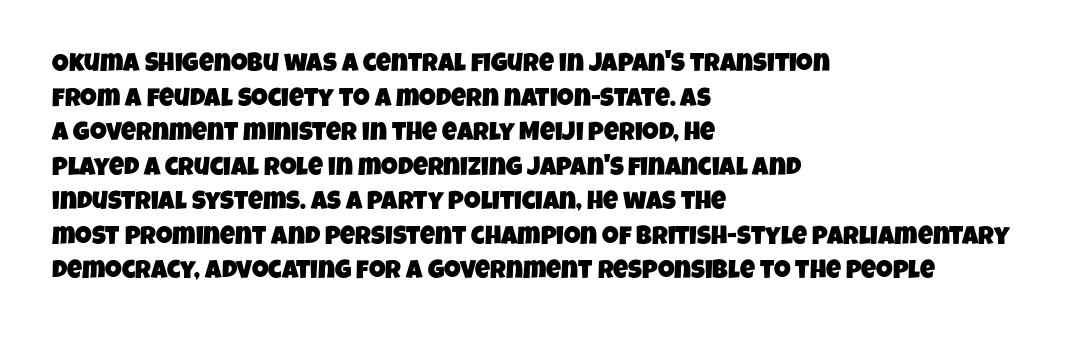
{"underline": "no", "align": "left", "line_spacing": "normal", "line_spacing_ratio": 1.33, "letter_spacing": "normal", "letter_spacing_em": 0.0, "glyph_px": 26}
